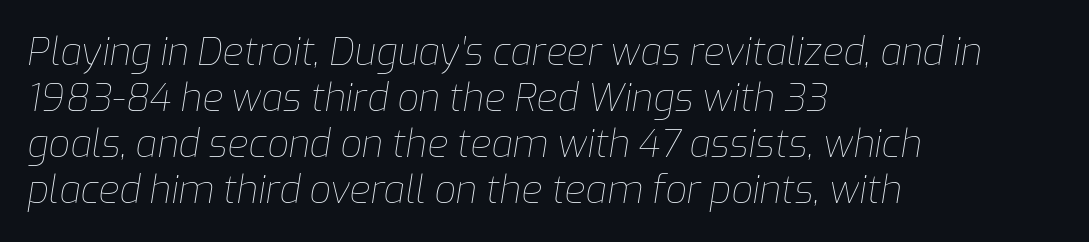
Q: Is the text bold? A: No.
Q: Is the text italic (slanted)? A: Yes, it leans right by about 9 degrees.
Q: Is the text underlined? A: No.
Q: How is the paragraph aligned? A: Left-aligned.
Q: Is the spacing between letters normal or unusually wide? A: Normal.
Q: Width (condensed, normal, or wide)? A: Normal.
Q: Stroke contrast? A: Low.
Q: x-height? A: Medium.
Q: Monospaced? A: No.
